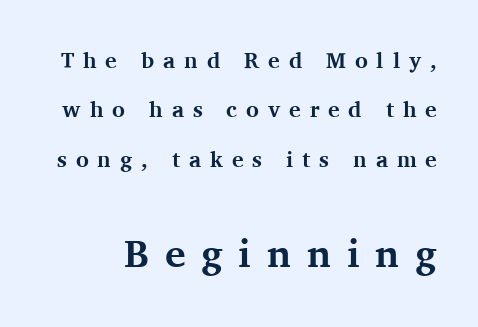
Q: Is the text bold? A: Yes.
Q: Is the text italic (slanted)? A: No, it is upright.
Q: Is the typeface a serif or a sans-serif typeface? A: Serif.
Q: Is the text underlined? A: No.
Q: Is the spacing between letters normal or unusually wide? A: Unusually wide.
Q: Is the spacing between lines tight, normal or loose? A: Loose.
Q: Which block of text is set in a larger size, the first (top) or the second (bottom)? A: The second (bottom) one.
Q: Width (condensed, normal, or wide)? A: Normal.
Q: Stroke contrast? A: Medium.
Q: x-height? A: Medium.
Q: Monospaced? A: No.
